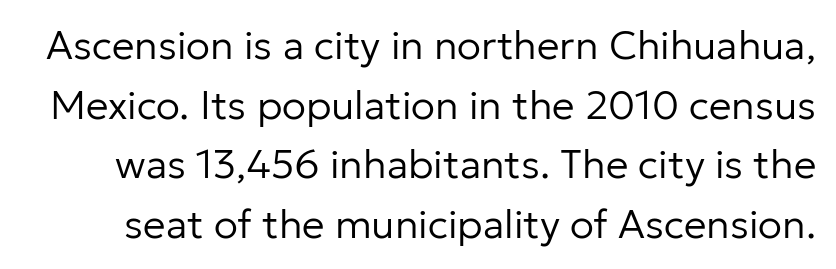
{"serif": "no", "italic": "no", "bold": "no", "weight": "regular", "width": "normal", "stroke_contrast": "low", "x_height": "medium", "monospaced": "no", "underline": "no", "line_spacing": "normal", "line_spacing_ratio": 1.49, "letter_spacing": "normal", "letter_spacing_em": 0.0, "glyph_px": 40}
